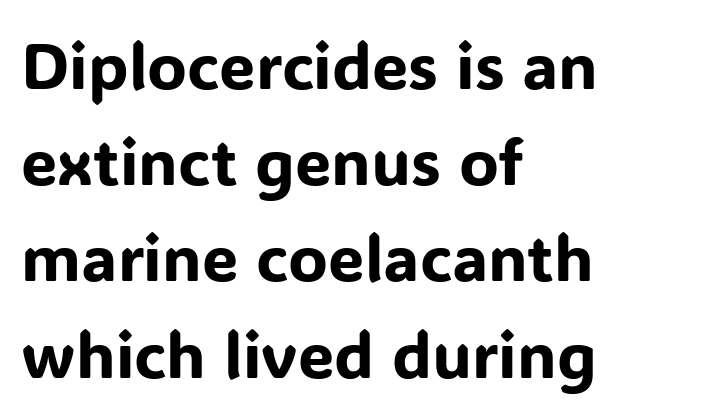
{"serif": "no", "italic": "no", "width": "normal", "stroke_contrast": "low", "x_height": "medium", "monospaced": "no", "underline": "no", "align": "left", "line_spacing": "normal", "line_spacing_ratio": 1.48, "letter_spacing": "normal", "letter_spacing_em": 0.0, "glyph_px": 65}
